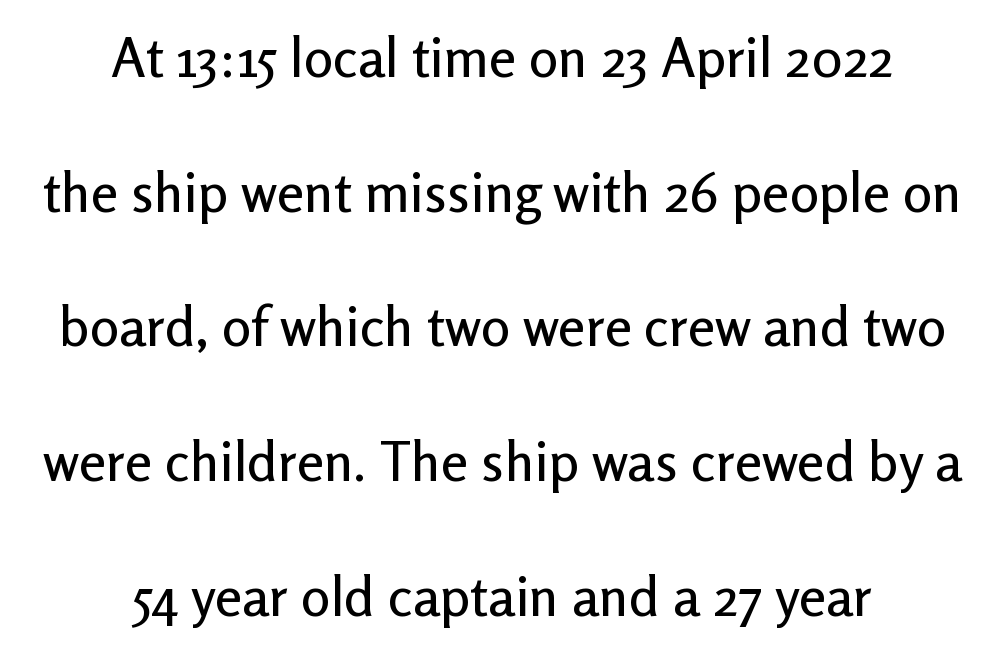
Q: Is the text italic (slanted)? A: No, it is upright.
Q: Is the typeface a serif or a sans-serif typeface? A: Sans-serif.
Q: Is the text underlined? A: No.
Q: How is the paragraph aligned? A: Centered.
Q: Is the spacing between letters normal or unusually wide? A: Normal.
Q: Is the spacing between lines tight, normal or loose? A: Loose.
Q: Width (condensed, normal, or wide)? A: Normal.
Q: Stroke contrast? A: Low.
Q: x-height? A: Medium.
Q: Monospaced? A: No.
